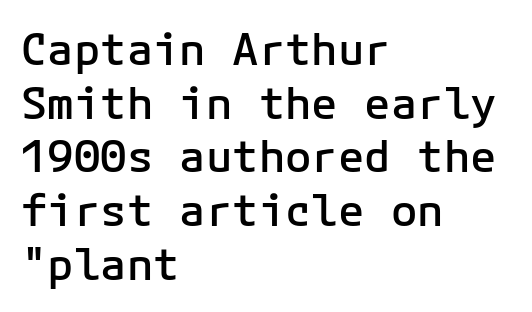
Descenders are the only things crossing below the line. The rendering anchors every line to the left-hand side. Moderately thickened strokes mark this as semibold type. The tracking reads as untouched default to a designer's eye.
